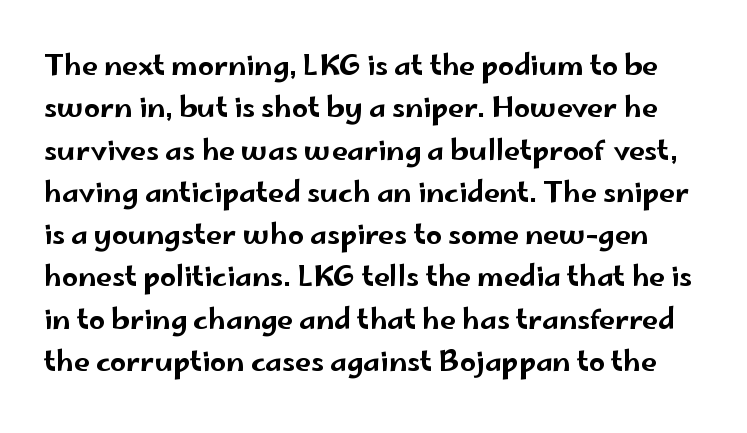
Think of a printed novel: that variable character pitch is what you see here. Words appear dense and cohesive because spacing is normal. The lettering stays uniformly vertical, giving the passage a roman look. Unlike a traditional serif, this face leaves its strokes unadorned. Check the space under the baseline: it is left empty. Interline gaps are of average width in this sample.
